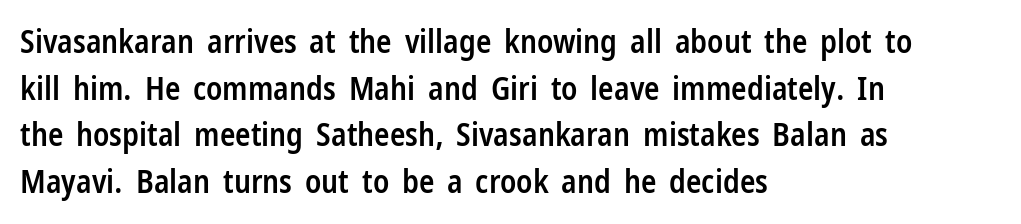
Q: Is the text bold? A: Semi-bold.
Q: Is the text italic (slanted)? A: No, it is upright.
Q: Is the typeface a serif or a sans-serif typeface? A: Sans-serif.
Q: Is the text underlined? A: No.
Q: How is the paragraph aligned? A: Left-aligned.
Q: Is the spacing between letters normal or unusually wide? A: Normal.
Q: Is the spacing between lines tight, normal or loose? A: Normal.
Q: Width (condensed, normal, or wide)? A: Condensed.
Q: Stroke contrast? A: Low.
Q: x-height? A: Medium.
Q: Monospaced? A: No.
